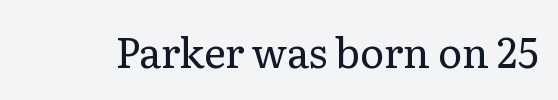
The image shows 41 px regular-weight serif type, upright; set normal letter spacing, not underlined; low stroke contrast and a medium x-height.
